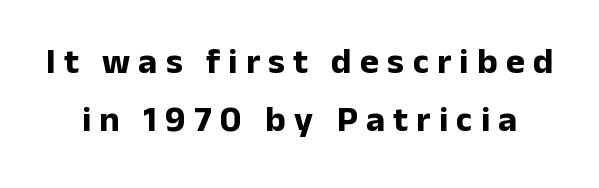
{"serif": "no", "italic": "no", "bold": "yes", "weight": "bold", "width": "normal", "stroke_contrast": "low", "x_height": "medium", "monospaced": "no", "underline": "no", "line_spacing": "normal", "line_spacing_ratio": 1.6, "letter_spacing": "wide", "letter_spacing_em": 0.23, "glyph_px": 36}
